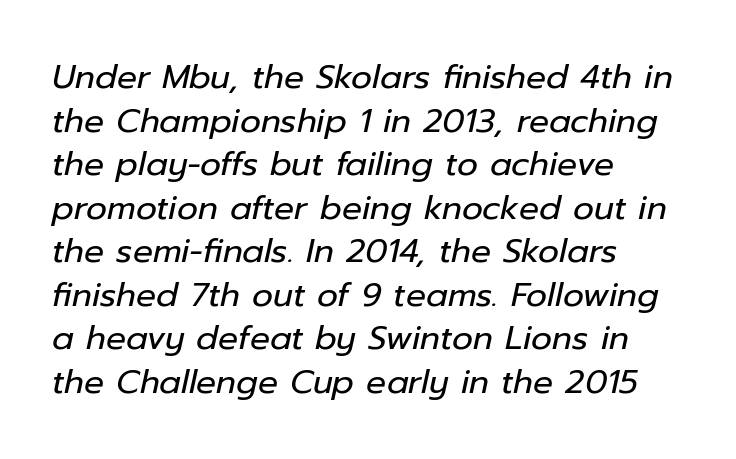
Q: Is the text bold? A: No.
Q: Is the text italic (slanted)? A: Yes, it leans right by about 12 degrees.
Q: Is the text underlined? A: No.
Q: How is the paragraph aligned? A: Left-aligned.
Q: Is the spacing between letters normal or unusually wide? A: Normal.
Q: Is the spacing between lines tight, normal or loose? A: Normal.
Q: Width (condensed, normal, or wide)? A: Normal.
Q: Stroke contrast? A: Low.
Q: x-height? A: Medium.
Q: Monospaced? A: No.
